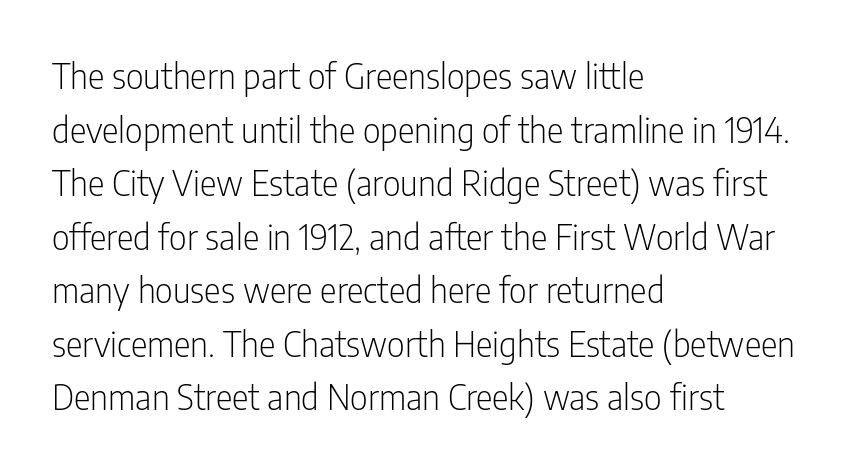
Q: Is the text bold? A: No.
Q: Is the text italic (slanted)? A: No, it is upright.
Q: Is the typeface a serif or a sans-serif typeface? A: Sans-serif.
Q: Is the text underlined? A: No.
Q: How is the paragraph aligned? A: Left-aligned.
Q: Is the spacing between letters normal or unusually wide? A: Normal.
Q: Is the spacing between lines tight, normal or loose? A: Normal.
Q: Width (condensed, normal, or wide)? A: Condensed.
Q: Stroke contrast? A: Low.
Q: x-height? A: Medium.
Q: Monospaced? A: No.
